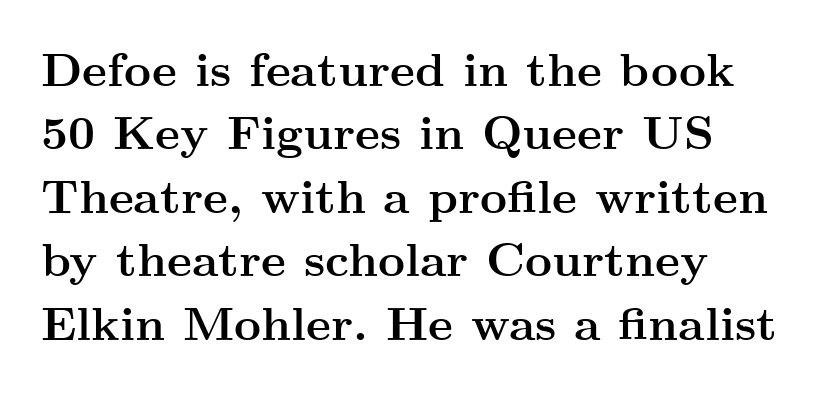
{"serif": "yes", "italic": "no", "bold": "yes", "weight": "semibold", "width": "wide", "stroke_contrast": "medium", "x_height": "small", "monospaced": "no", "underline": "no", "align": "left", "line_spacing": "normal", "line_spacing_ratio": 1.35, "letter_spacing": "normal", "letter_spacing_em": 0.0, "glyph_px": 47}
